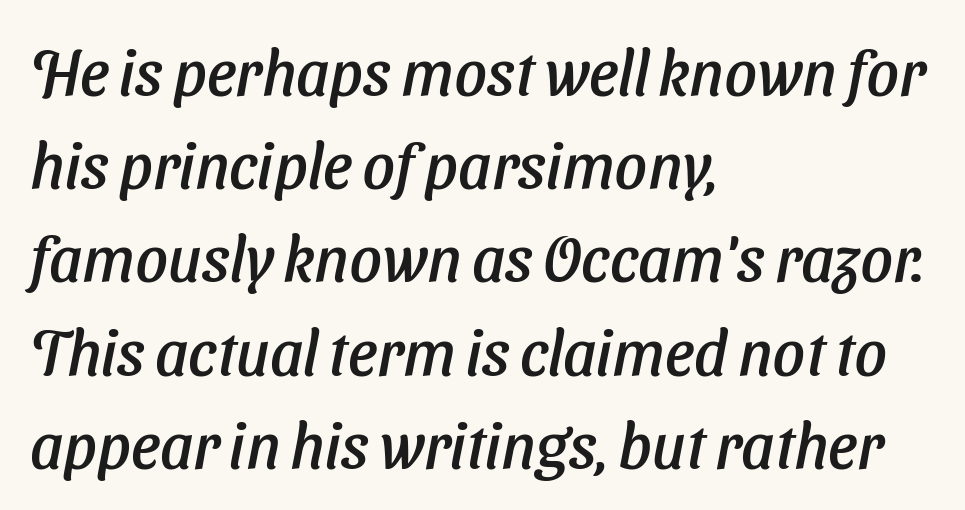
Q: Is the text italic (slanted)? A: Yes, it leans right by about 11 degrees.
Q: Is the text underlined? A: No.
Q: How is the paragraph aligned? A: Left-aligned.
Q: Is the spacing between letters normal or unusually wide? A: Normal.
Q: Is the spacing between lines tight, normal or loose? A: Normal.
Q: Width (condensed, normal, or wide)? A: Normal.
Q: Stroke contrast? A: Low.
Q: x-height? A: Medium.
Q: Monospaced? A: No.
